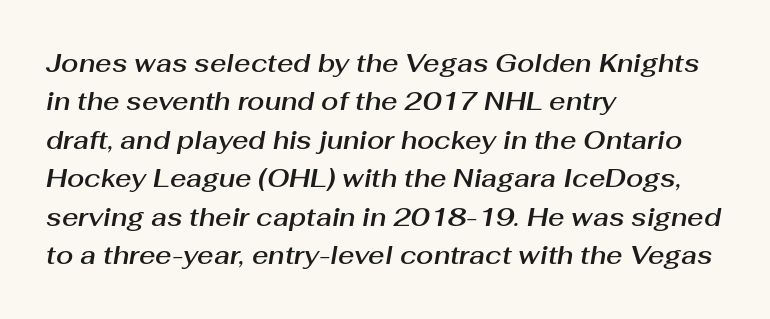
Q: Is the text italic (slanted)? A: Yes, it leans right by about 10 degrees.
Q: Is the text underlined? A: No.
Q: How is the paragraph aligned? A: Left-aligned.
Q: Is the spacing between letters normal or unusually wide? A: Normal.
Q: Is the spacing between lines tight, normal or loose? A: Normal.
